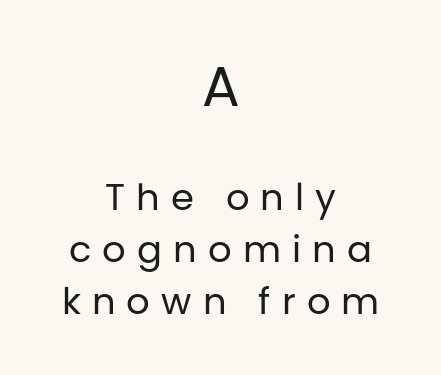
Q: Is the text bold? A: No.
Q: Is the text italic (slanted)? A: No, it is upright.
Q: Is the typeface a serif or a sans-serif typeface? A: Sans-serif.
Q: Is the text underlined? A: No.
Q: How is the paragraph aligned? A: Centered.
Q: Is the spacing between letters normal or unusually wide? A: Unusually wide.
Q: Is the spacing between lines tight, normal or loose? A: Normal.
Q: Which block of text is set in a larger size, the first (top) or the second (bottom)? A: The first (top) one.
Q: Width (condensed, normal, or wide)? A: Normal.
Q: Stroke contrast? A: Low.
Q: x-height? A: Large.
Q: Monospaced? A: No.
